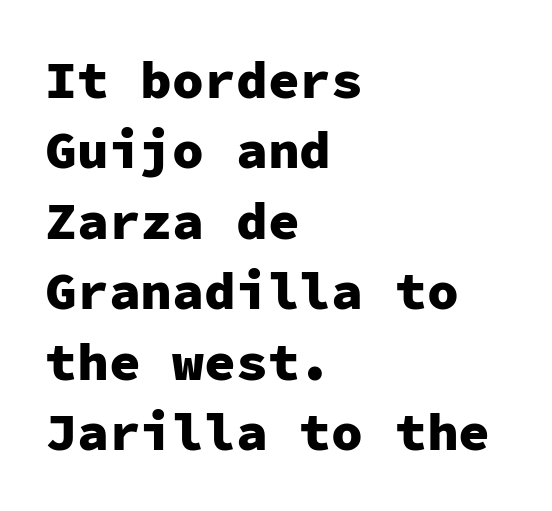
The passage shown is emphatically bold. The horizontal fit of the characters is conventional and even. Descenders are the only things crossing below the line. The lines sit at an ordinary, default distance from one another. The designer went with a sans here, leaving each stem footless. Does the copy run flush right? No — it runs flush left.
